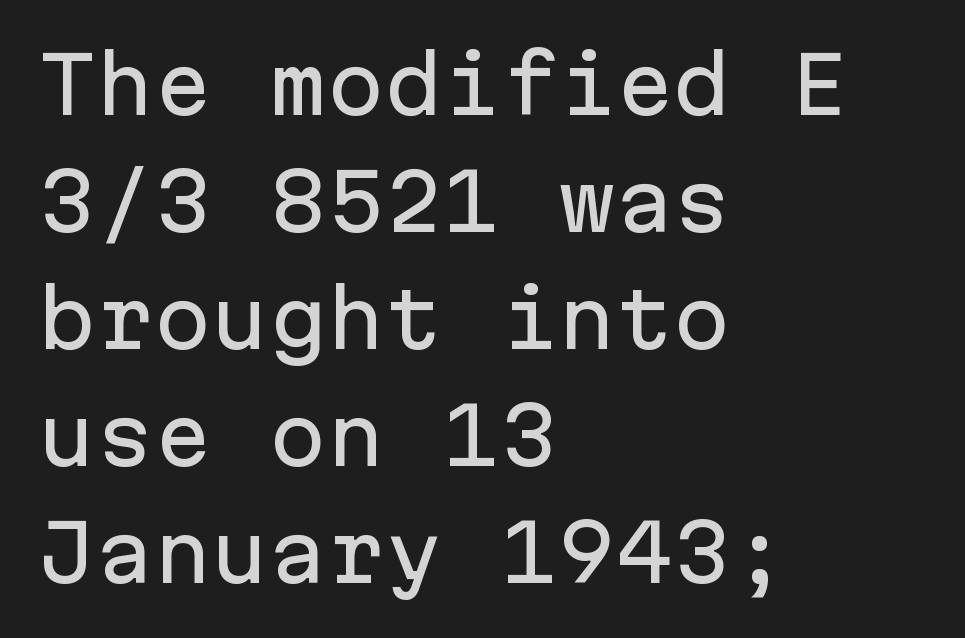
Descenders hang freely into open space. Reading down the block, your eye returns to a fixed left position each line. The rendering keeps characters at their native spacing. No feet cap the strokes, marking this as sans-serif type.
